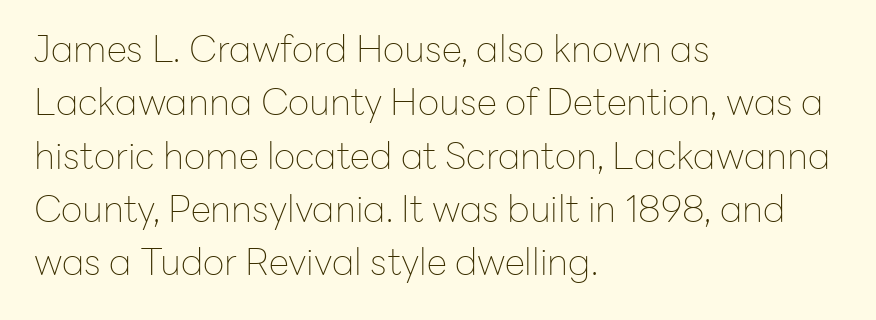
The image shows 37 px thin sans-serif type, upright; set left-aligned, normal line spacing (1.44x), normal letter spacing, not underlined; low stroke contrast and a medium x-height.
